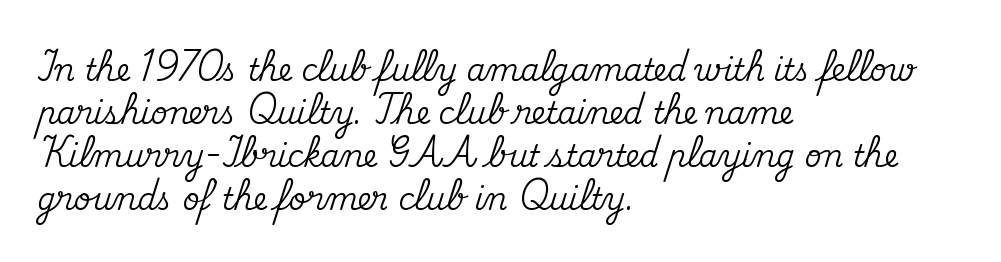
The image shows 30 px serif type; set left-aligned, normal line spacing (1.43x), normal letter spacing, not underlined; medium stroke contrast and a small x-height.
